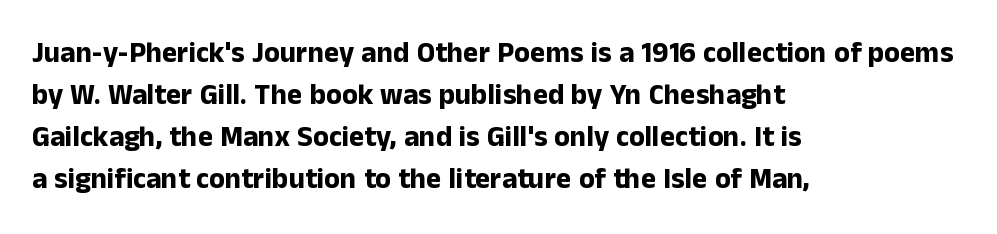
Q: Is the text bold? A: Yes.
Q: Is the text italic (slanted)? A: No, it is upright.
Q: Is the typeface a serif or a sans-serif typeface? A: Sans-serif.
Q: Is the text underlined? A: No.
Q: How is the paragraph aligned? A: Left-aligned.
Q: Is the spacing between letters normal or unusually wide? A: Normal.
Q: Is the spacing between lines tight, normal or loose? A: Normal.
Q: Width (condensed, normal, or wide)? A: Normal.
Q: Stroke contrast? A: Low.
Q: x-height? A: Medium.
Q: Monospaced? A: No.
